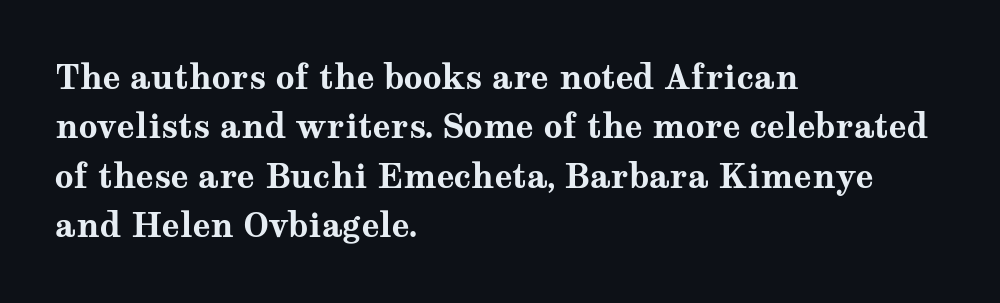
The image shows 33 px bold, wide serif type, upright; set left-aligned, normal line spacing (1.5x), normal letter spacing, not underlined; medium stroke contrast and a medium x-height.
